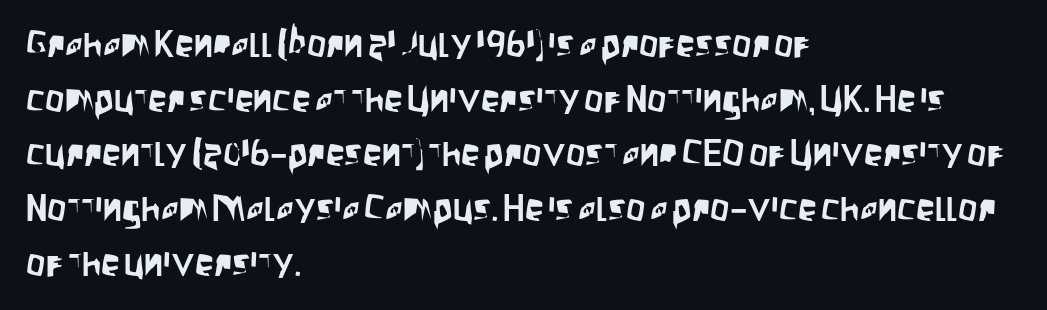
Q: Is the text italic (slanted)? A: No, it is upright.
Q: Is the typeface a serif or a sans-serif typeface? A: Sans-serif.
Q: Is the text underlined? A: No.
Q: How is the paragraph aligned? A: Left-aligned.
Q: Is the spacing between letters normal or unusually wide? A: Normal.
Q: Is the spacing between lines tight, normal or loose? A: Normal.
Q: Width (condensed, normal, or wide)? A: Condensed.
Q: Stroke contrast? A: Low.
Q: x-height? A: Large.
Q: Monospaced? A: No.
